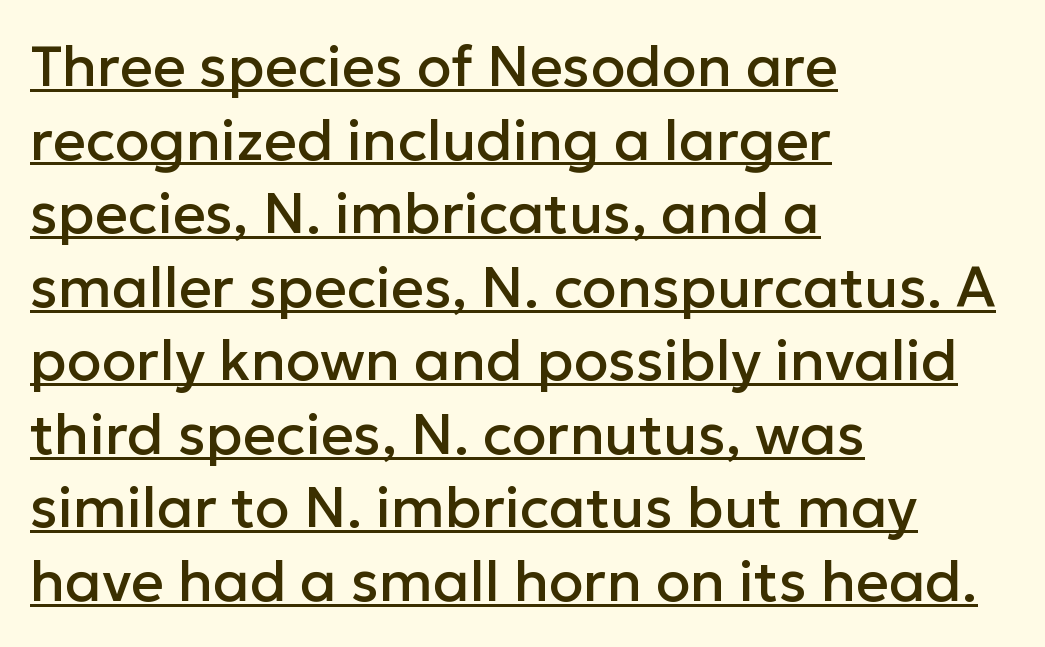
The image shows 57 px sans-serif type, upright; set left-aligned, normal line spacing (1.29x), normal letter spacing, underlined; low stroke contrast and a medium x-height.
